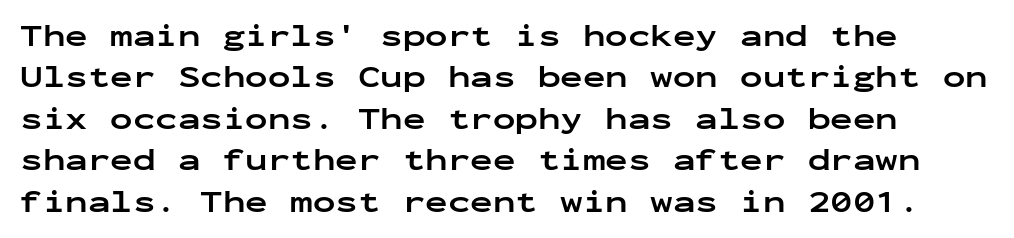
The image shows 30 px bold, wide sans-serif type, upright, monospaced; set normal line spacing (1.38x), normal letter spacing, not underlined; low stroke contrast and a medium x-height.
